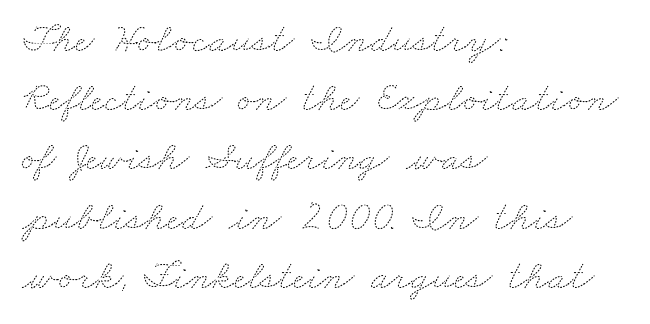
The rendering uses natural spacing where letterforms have individual widths. There is no visible air inserted between adjacent glyphs. In CSS terms this would be text-align: left. Does the leading feel generous? No, just average. Plain, unruled lines of type. Letters have the restrained weight of plain body copy at most.
